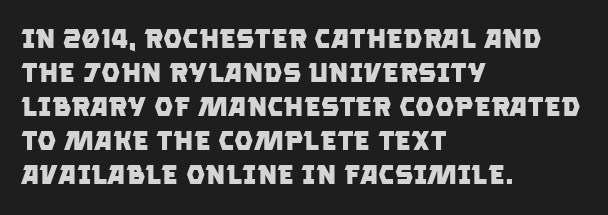
The gap between lines stays unmarked. Is the block centered? No — it sits flush against the left margin. Between one letter and the next there's only the usual sliver of space. The passage shown stacks its lines at a standard gap.
